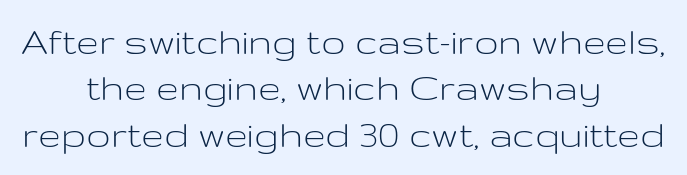
The image shows 41 px light, wide sans-serif type, upright; set centered, tight line spacing (1.13x), normal letter spacing, not underlined; low stroke contrast and a medium x-height.
